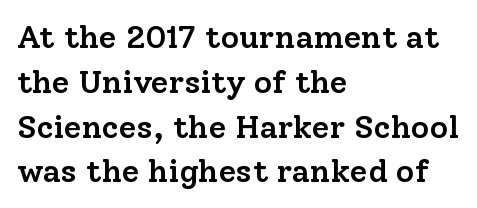
{"serif": "yes", "italic": "no", "bold": "semi", "weight": "semibold", "width": "normal", "stroke_contrast": "low", "x_height": "medium", "monospaced": "no", "underline": "no", "align": "left", "line_spacing": "normal", "line_spacing_ratio": 1.4, "letter_spacing": "normal", "letter_spacing_em": 0.0, "glyph_px": 32}
